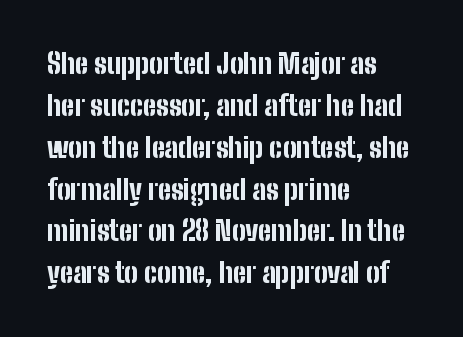
The face used here has the dense, thick strokes of a bold. Students, observe: this is what conventionally led text looks like. Notice how the stems are strictly vertical — no italics here. The setting favours the left margin, as ordinary paragraphs usually do.
